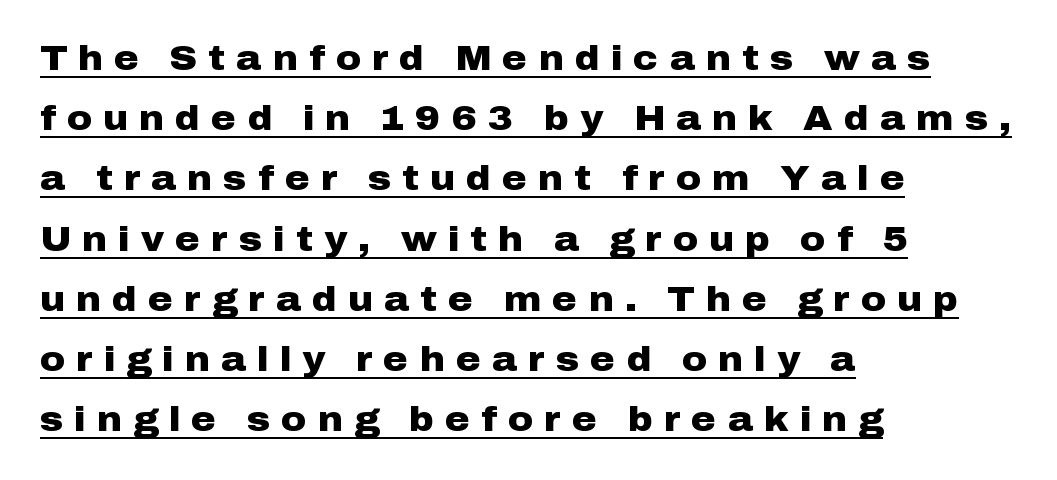
{"serif": "no", "italic": "no", "bold": "yes", "weight": "heavy", "width": "wide", "stroke_contrast": "low", "x_height": "medium", "monospaced": "no", "underline": "yes", "align": "left", "line_spacing_ratio": 1.77, "letter_spacing": "wide", "letter_spacing_em": 0.33, "glyph_px": 34}
